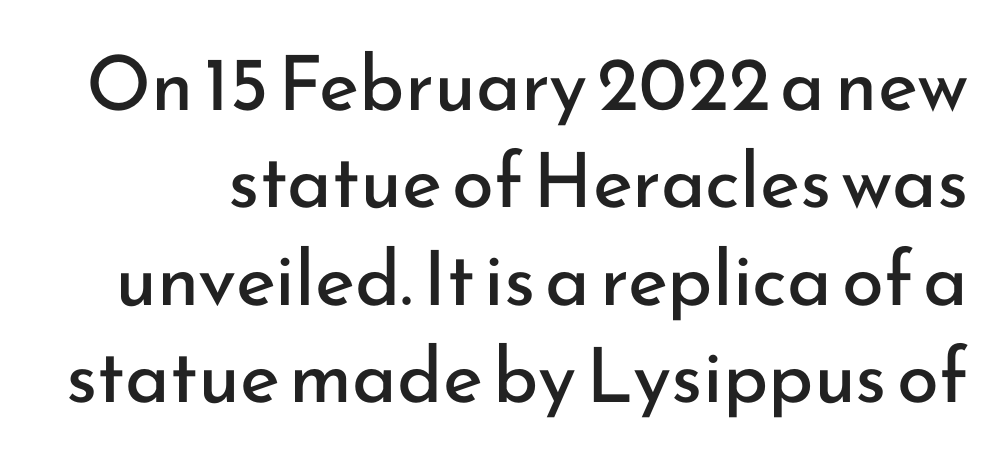
The image shows 76 px regular-weight sans-serif type, upright; set normal line spacing (1.28x), normal letter spacing, not underlined; low stroke contrast and a small x-height.
